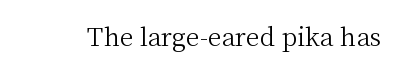
The image shows 25 px text type, upright; set normal letter spacing, not underlined.
